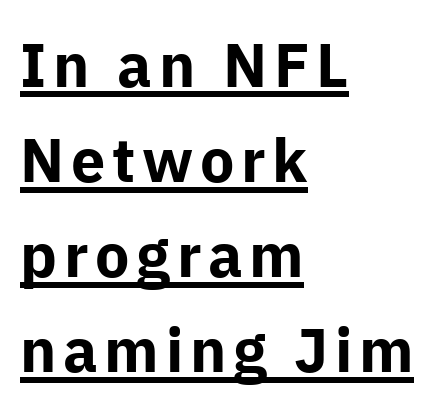
The image shows 61 px bold sans-serif type, upright; set left-aligned, normal line spacing (1.56x), underlined; low stroke contrast and a medium x-height.
